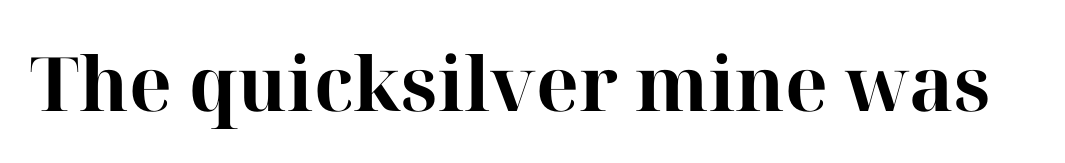
{"serif": "yes", "italic": "no", "bold": "yes", "weight": "bold", "width": "normal", "stroke_contrast": "high", "x_height": "medium", "monospaced": "no", "underline": "no", "letter_spacing": "normal", "letter_spacing_em": 0.0, "glyph_px": 75}
